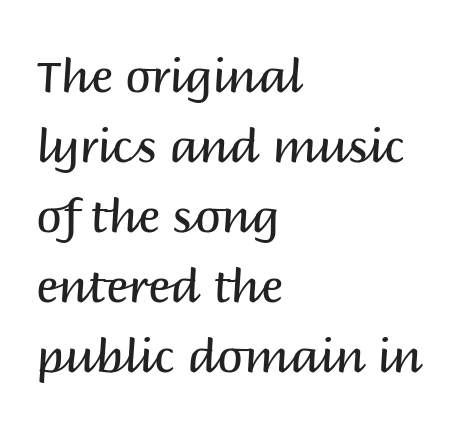
Notice how descenders clear the ascenders below comfortably — that's standard leading. This sample uses plain, unmodified letter spacing. A classic flush-left, rag-right setting is used for this passage. Rule under the text: the space is simply empty. Typographically, this falls in the sans-serif category.
